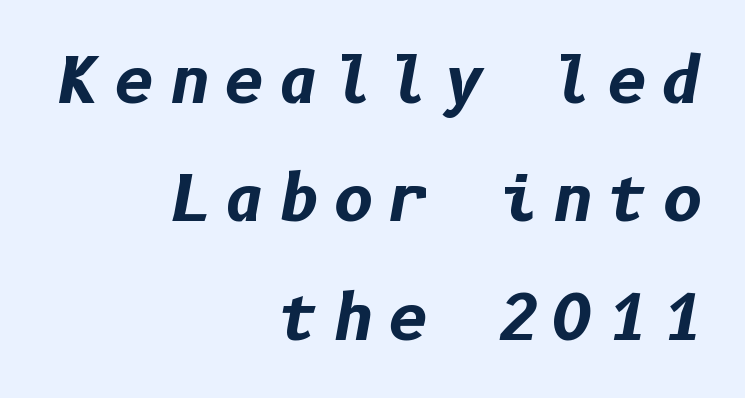
Q: Is the text bold? A: Yes.
Q: Is the text italic (slanted)? A: Yes, it leans right by about 10 degrees.
Q: Is the text underlined? A: No.
Q: How is the paragraph aligned? A: Right-aligned.
Q: Is the spacing between letters normal or unusually wide? A: Unusually wide.
Q: Width (condensed, normal, or wide)? A: Normal.
Q: Stroke contrast? A: Low.
Q: x-height? A: Medium.
